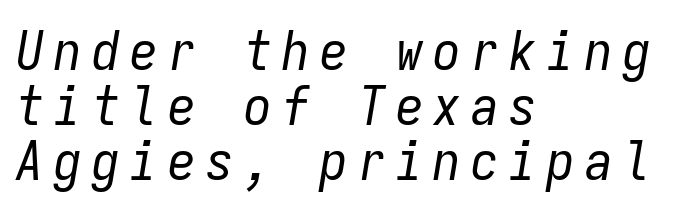
The image shows 55 px regular-weight, condensed type, italic (leaning right), monospaced; set left-aligned, tight line spacing (1.0x), not underlined; low stroke contrast and a medium x-height.
